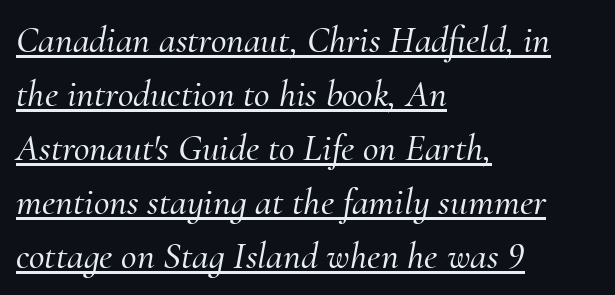
{"serif": "yes", "italic": "yes", "lean": "right", "slant_degrees": 10, "width": "normal", "stroke_contrast": "medium", "x_height": "small", "monospaced": "no", "underline": "yes", "align": "left", "line_spacing": "normal", "line_spacing_ratio": 1.42, "letter_spacing": "normal", "letter_spacing_em": 0.0, "glyph_px": 38}
